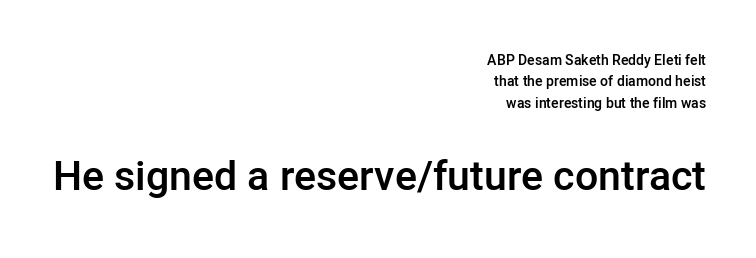
Q: Is the text bold? A: Semi-bold.
Q: Is the text italic (slanted)? A: No, it is upright.
Q: Is the typeface a serif or a sans-serif typeface? A: Sans-serif.
Q: Is the text underlined? A: No.
Q: How is the paragraph aligned? A: Right-aligned.
Q: Is the spacing between letters normal or unusually wide? A: Normal.
Q: Is the spacing between lines tight, normal or loose? A: Normal.
Q: Which block of text is set in a larger size, the first (top) or the second (bottom)? A: The second (bottom) one.
Q: Width (condensed, normal, or wide)? A: Normal.
Q: Stroke contrast? A: Low.
Q: x-height? A: Medium.
Q: Monospaced? A: No.
